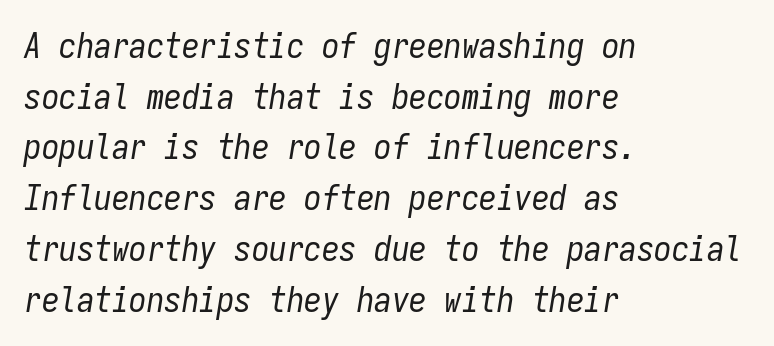
Stems here are at most as thick as an everyday book face. Letter spacing: default. The lines are quadded left. Every character sits at an angle, as italics do. One glance says typical: line gaps are just what's usual. Has an underline been added? It has not.
